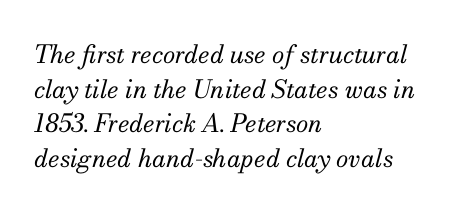
The image shows 25 px text type, italic (leaning right); set left-aligned, normal line spacing (1.39x), normal letter spacing, not underlined.
